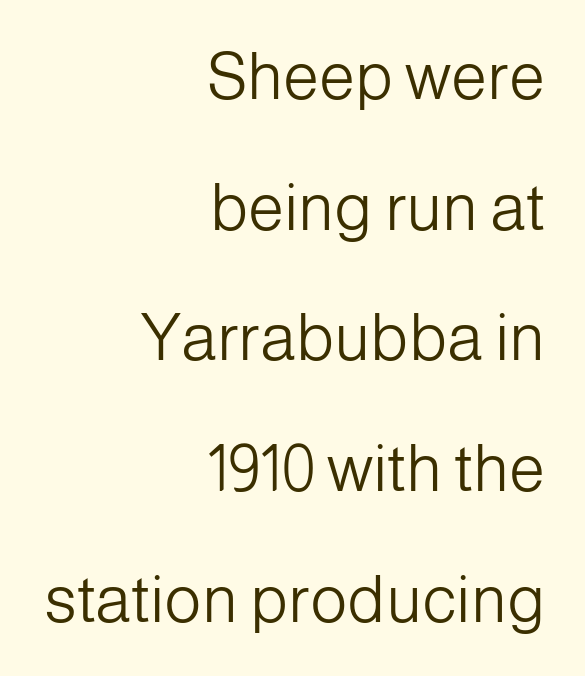
{"serif": "no", "italic": "no", "bold": "no", "weight": "light", "width": "normal", "stroke_contrast": "low", "x_height": "medium", "monospaced": "no", "underline": "no", "align": "right", "line_spacing": "loose", "line_spacing_ratio": 2.01, "letter_spacing": "normal", "letter_spacing_em": 0.0, "glyph_px": 65}
